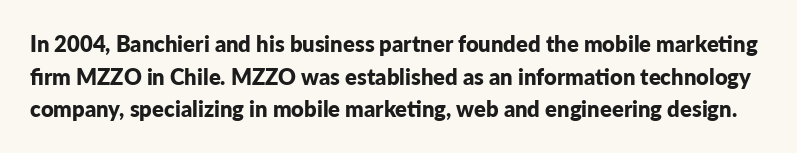
The image shows 22 px bold type, upright; set normal line spacing (1.48x), normal letter spacing, not underlined.
